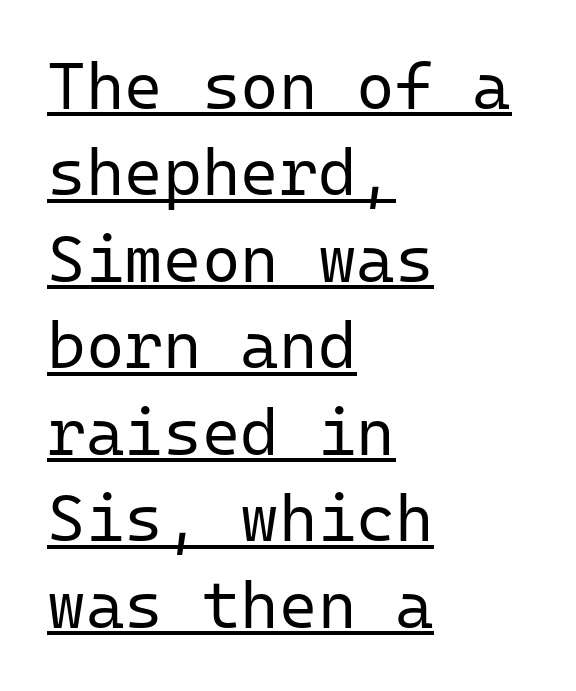
Look at the tracking — it's just the regular setting, nothing added. The glyphs in this specimen are sans serif. Is this a heavy cut? Hardly; it is regular or lighter. In CSS terms this would be text-align: left. Every character here occupies the same horizontal width, giving the sample a typewriter-like rhythm. The rows are spaced the way most documents space them.
